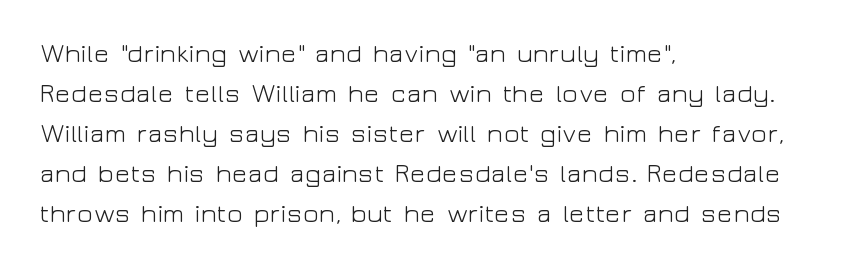
{"italic": "no", "bold": "no", "underline": "no", "align": "left", "line_spacing": "normal", "line_spacing_ratio": 1.54, "letter_spacing": "normal", "letter_spacing_em": 0.0, "glyph_px": 26}
